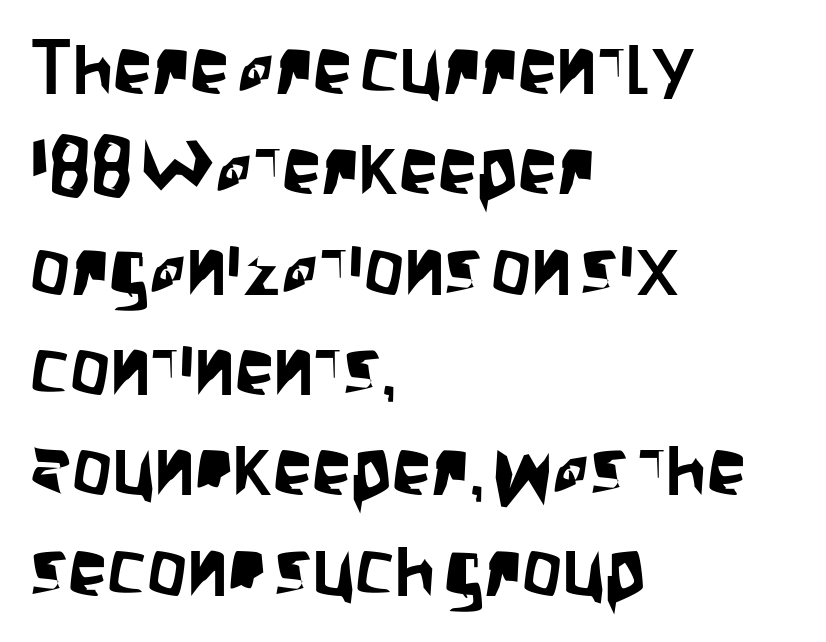
The image shows 79 px condensed sans-serif type, upright; set left-aligned, normal line spacing (1.27x), normal letter spacing, not underlined; low stroke contrast and a large x-height.
